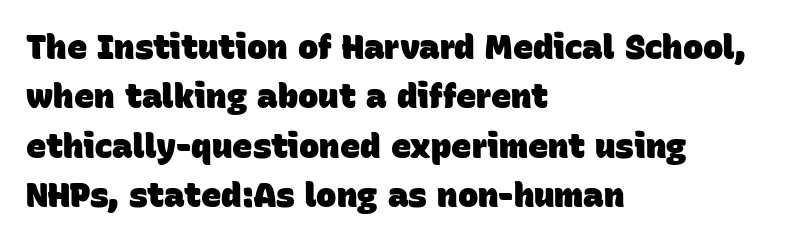
The image shows 34 px heavy sans-serif type; set left-aligned, normal line spacing (1.45x), normal letter spacing, not underlined; low stroke contrast and a large x-height.
